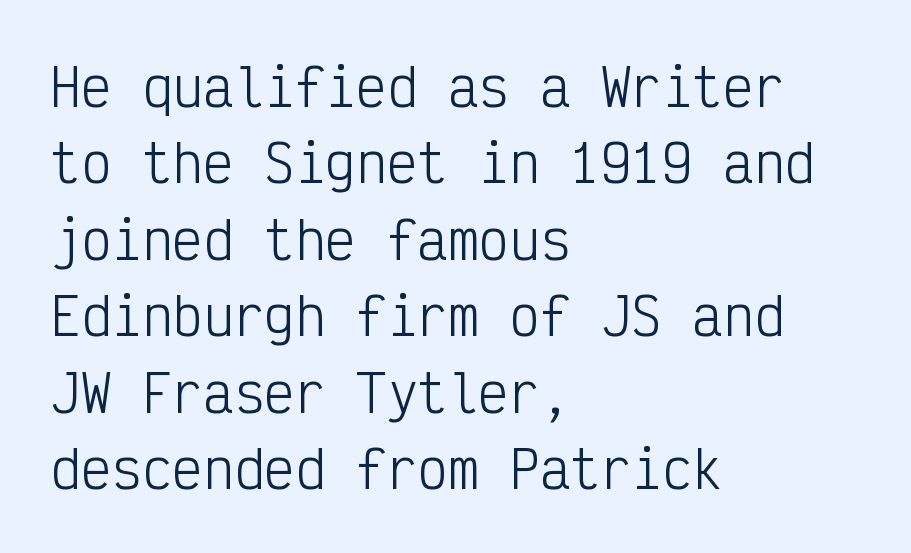
Q: Is the text bold? A: No.
Q: Is the text italic (slanted)? A: No, it is upright.
Q: Is the typeface a serif or a sans-serif typeface? A: Sans-serif.
Q: Is the text underlined? A: No.
Q: How is the paragraph aligned? A: Left-aligned.
Q: Is the spacing between letters normal or unusually wide? A: Normal.
Q: Is the spacing between lines tight, normal or loose? A: Normal.
Q: Width (condensed, normal, or wide)? A: Condensed.
Q: Stroke contrast? A: Low.
Q: x-height? A: Medium.
Q: Monospaced? A: Yes.
